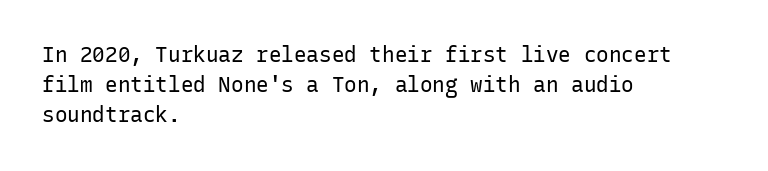
{"italic": "no", "bold": "no", "underline": "no", "align": "left", "line_spacing": "normal", "line_spacing_ratio": 1.43, "letter_spacing": "normal", "letter_spacing_em": 0.0, "glyph_px": 21}
